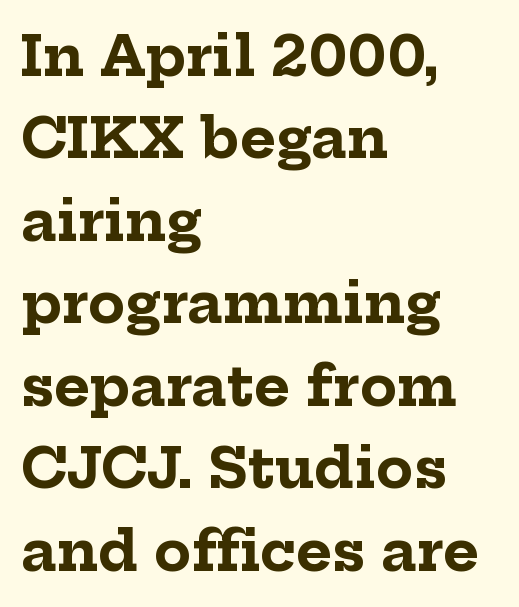
Q: Is the text bold? A: Yes.
Q: Is the text italic (slanted)? A: No, it is upright.
Q: Is the typeface a serif or a sans-serif typeface? A: Serif.
Q: Is the text underlined? A: No.
Q: How is the paragraph aligned? A: Left-aligned.
Q: Is the spacing between letters normal or unusually wide? A: Normal.
Q: Is the spacing between lines tight, normal or loose? A: Normal.
Q: Width (condensed, normal, or wide)? A: Normal.
Q: Stroke contrast? A: Low.
Q: x-height? A: Medium.
Q: Monospaced? A: No.
